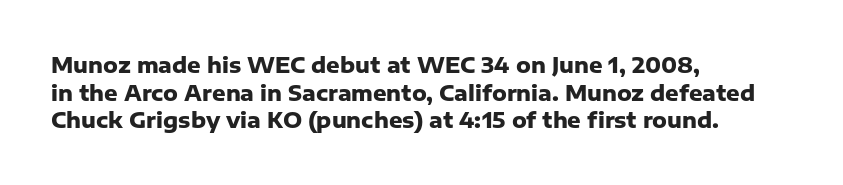
{"italic": "no", "bold": "yes", "underline": "no", "align": "left", "line_spacing": "normal", "line_spacing_ratio": 1.32, "letter_spacing": "normal", "letter_spacing_em": 0.0, "glyph_px": 21}
